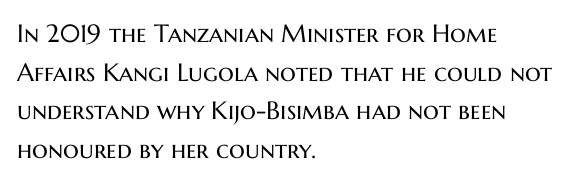
Notice how descenders clear the ascenders below comfortably — that's standard leading. Posture: vertical. Letter spacing: default. This rendering uses left alignment, leaving the right contour irregular.
